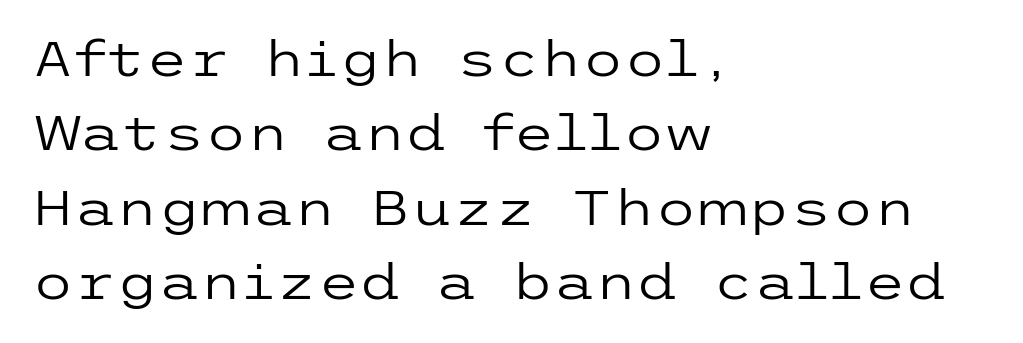
Q: Is the text bold? A: No.
Q: Is the text italic (slanted)? A: No, it is upright.
Q: Is the typeface a serif or a sans-serif typeface? A: Sans-serif.
Q: Is the text underlined? A: No.
Q: How is the paragraph aligned? A: Left-aligned.
Q: Is the spacing between letters normal or unusually wide? A: Normal.
Q: Is the spacing between lines tight, normal or loose? A: Normal.
Q: Width (condensed, normal, or wide)? A: Wide.
Q: Stroke contrast? A: Low.
Q: x-height? A: Medium.
